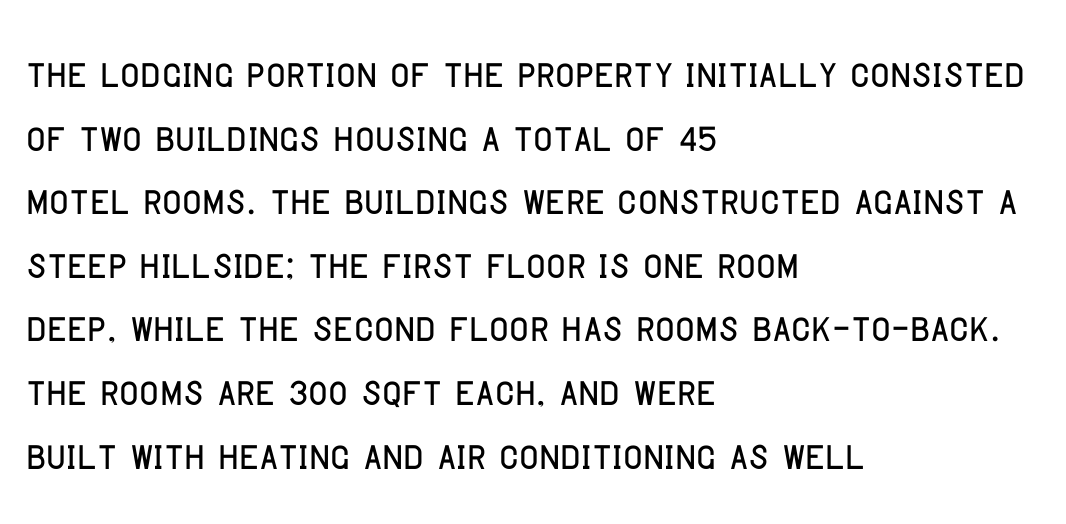
{"serif": "no", "italic": "no", "width": "condensed", "stroke_contrast": "low", "x_height": "large", "monospaced": "no", "underline": "no", "align": "left", "line_spacing_ratio": 1.2, "letter_spacing": "normal", "letter_spacing_em": 0.0, "glyph_px": 53}
